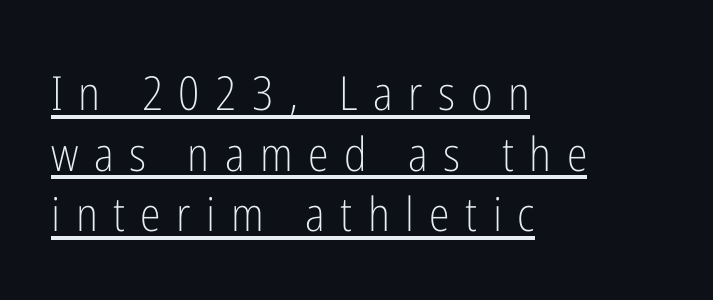
Is this a sans? Yes — the strokes have no serifs. Students, observe the line beneath the letters — that is underlining. The rendering inserts visible extra space after every character. Evenly set lines give the paragraph a standard silhouette. Note the varied advance widths — an 'i' is clearly narrower than an 'm'. Unlike italic type, these characters show no tilt at all.
